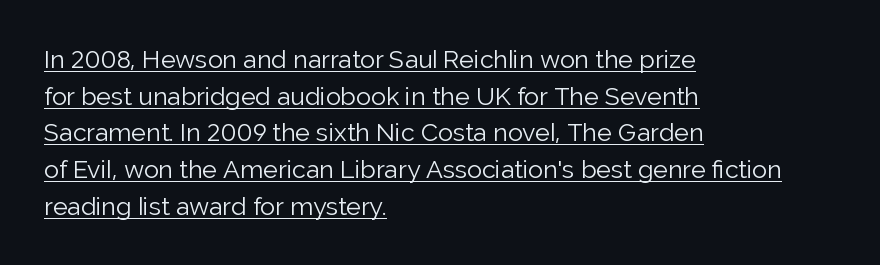
This rendering uses left alignment, leaving the right contour irregular. Quick note: interline space is typical. Default kerning and tracking; the words read as compact shapes. Notice how a bar underscores the lettering throughout. Posture: upright roman.
